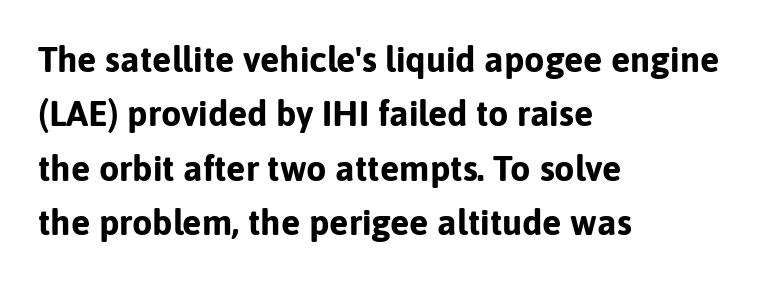
The image shows 36 px bold sans-serif type, upright; set left-aligned, normal line spacing (1.51x), normal letter spacing, not underlined; low stroke contrast and a medium x-height.
